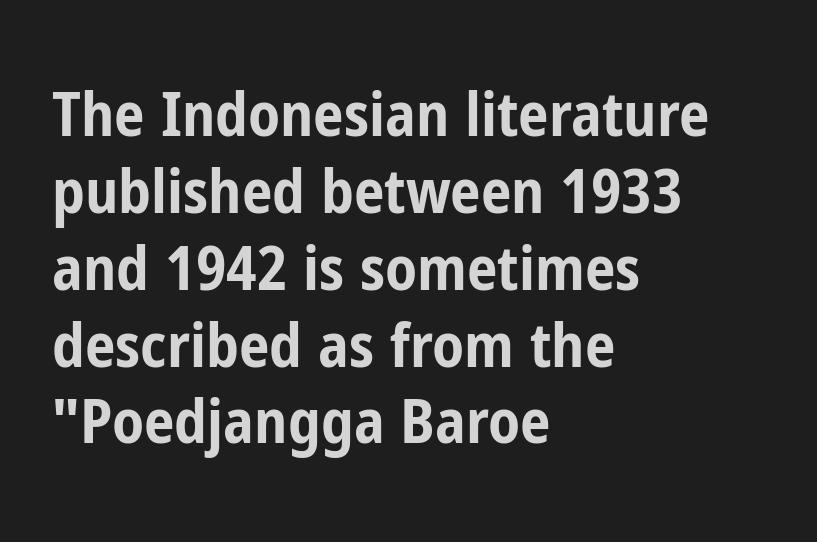
{"serif": "no", "italic": "no", "bold": "yes", "weight": "bold", "width": "condensed", "stroke_contrast": "low", "x_height": "medium", "monospaced": "no", "underline": "no", "align": "left", "line_spacing": "normal", "line_spacing_ratio": 1.26, "letter_spacing": "normal", "letter_spacing_em": 0.0, "glyph_px": 61}
